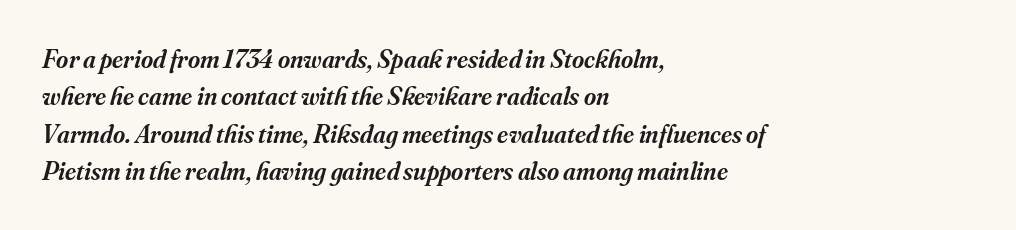
The image shows 26 px text type, italic (leaning right); set left-aligned, normal line spacing (1.44x), normal letter spacing, not underlined.
